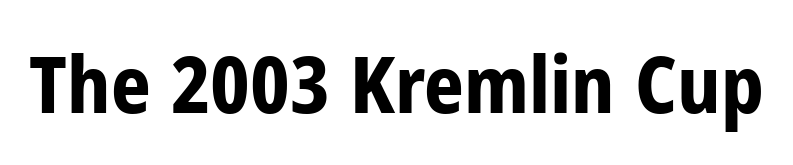
{"serif": "no", "italic": "no", "bold": "yes", "weight": "bold", "width": "condensed", "stroke_contrast": "low", "x_height": "medium", "monospaced": "no", "underline": "no", "letter_spacing": "normal", "letter_spacing_em": 0.0, "glyph_px": 78}
